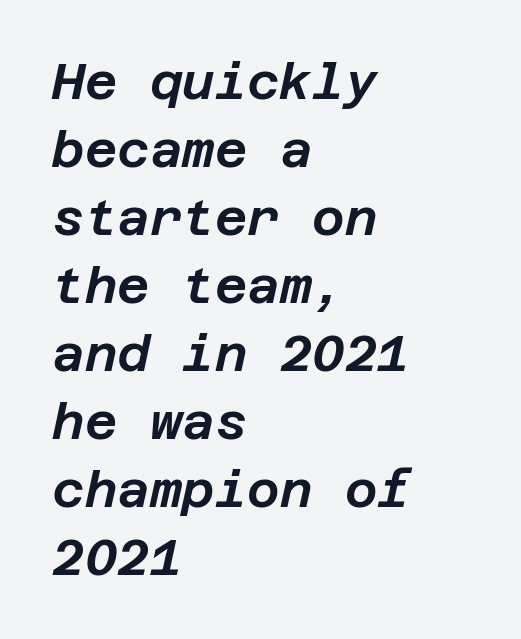
Q: Is the text italic (slanted)? A: Yes, it leans right by about 12 degrees.
Q: Is the text underlined? A: No.
Q: How is the paragraph aligned? A: Left-aligned.
Q: Is the spacing between letters normal or unusually wide? A: Normal.
Q: Is the spacing between lines tight, normal or loose? A: Normal.
Q: Width (condensed, normal, or wide)? A: Normal.
Q: Stroke contrast? A: Low.
Q: x-height? A: Large.
